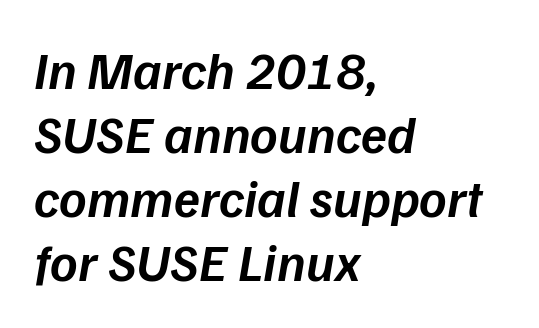
{"italic": "yes", "lean": "right", "slant_degrees": 9, "bold": "semi", "weight": "semibold", "width": "normal", "stroke_contrast": "low", "x_height": "medium", "monospaced": "no", "underline": "no", "align": "left", "line_spacing_ratio": 1.21, "letter_spacing": "normal", "letter_spacing_em": 0.0, "glyph_px": 53}
